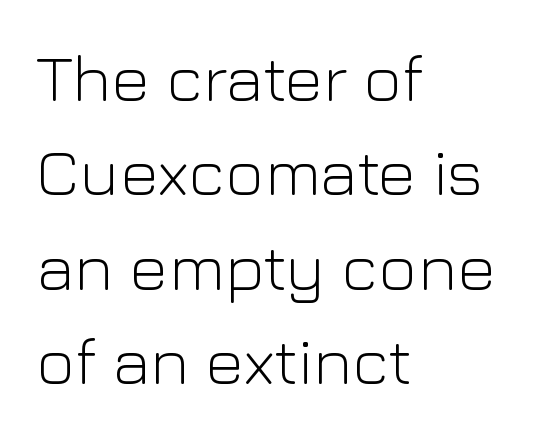
Q: Is the text bold? A: No.
Q: Is the text italic (slanted)? A: No, it is upright.
Q: Is the typeface a serif or a sans-serif typeface? A: Sans-serif.
Q: Is the text underlined? A: No.
Q: How is the paragraph aligned? A: Left-aligned.
Q: Is the spacing between letters normal or unusually wide? A: Normal.
Q: Is the spacing between lines tight, normal or loose? A: Normal.
Q: Width (condensed, normal, or wide)? A: Normal.
Q: Stroke contrast? A: Low.
Q: x-height? A: Medium.
Q: Monospaced? A: No.
